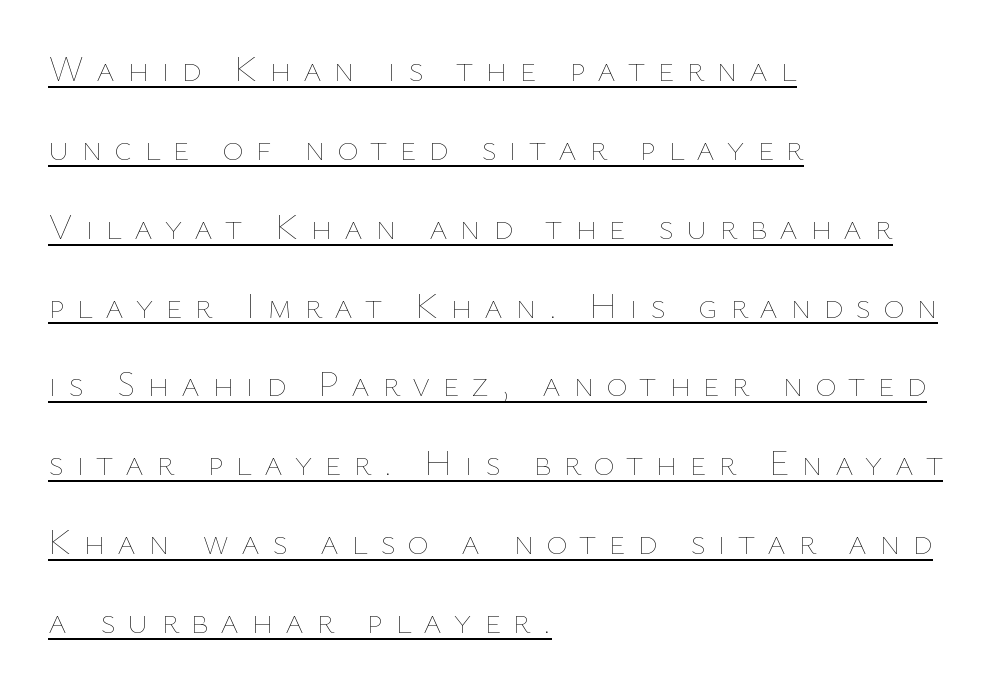
{"italic": "no", "bold": "no", "weight": "thin", "width": "normal", "stroke_contrast": "low", "x_height": "medium", "monospaced": "no", "underline": "yes", "align": "left", "line_spacing": "loose", "line_spacing_ratio": 2.19, "letter_spacing": "wide", "letter_spacing_em": 0.33, "glyph_px": 36}
